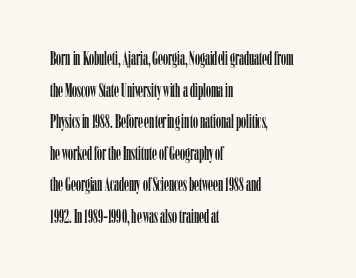
The image shows 20 px text type, upright; set left-aligned, normal line spacing (1.58x), normal letter spacing, not underlined.
